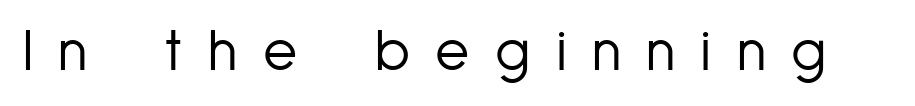
Q: Is the text bold? A: No.
Q: Is the text italic (slanted)? A: No, it is upright.
Q: Is the typeface a serif or a sans-serif typeface? A: Sans-serif.
Q: Is the text underlined? A: No.
Q: Is the spacing between letters normal or unusually wide? A: Unusually wide.
Q: Width (condensed, normal, or wide)? A: Condensed.
Q: Stroke contrast? A: Low.
Q: x-height? A: Medium.
Q: Monospaced? A: No.
